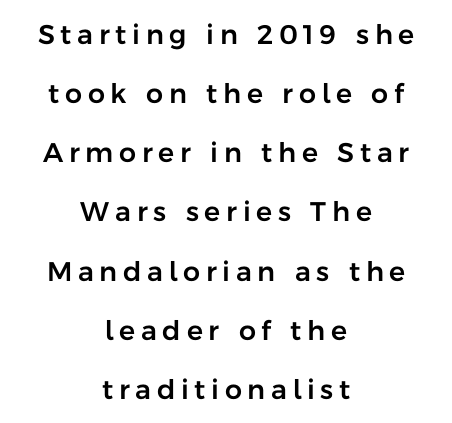
The image shows 27 px text type, upright; set centered, loose line spacing (2.19x), unusually wide letter spacing (+0.21 em), not underlined.
